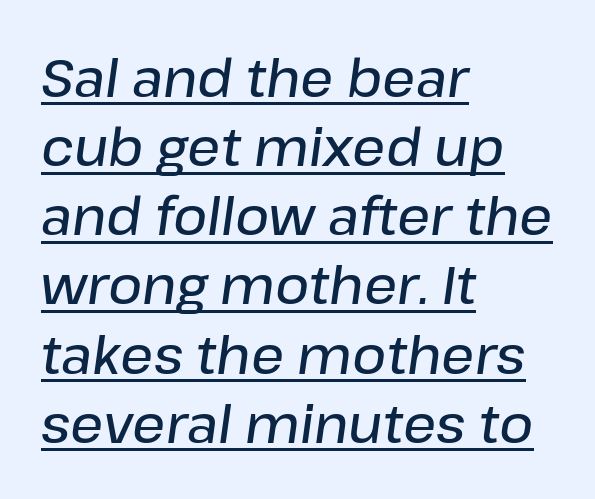
The image shows 52 px semibold type, italic (leaning right); set left-aligned, normal line spacing (1.33x), normal letter spacing, underlined; low stroke contrast and a medium x-height.
